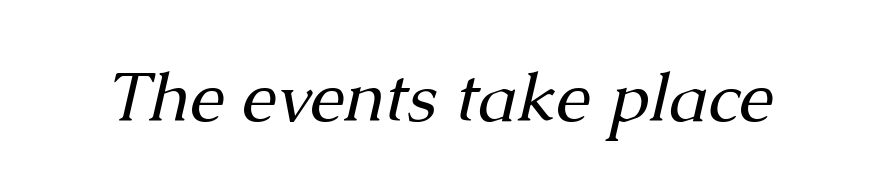
Q: Is the text bold? A: No.
Q: Is the text italic (slanted)? A: Yes, it leans right by about 13 degrees.
Q: Is the typeface a serif or a sans-serif typeface? A: Serif.
Q: Is the text underlined? A: No.
Q: Is the spacing between letters normal or unusually wide? A: Normal.
Q: Width (condensed, normal, or wide)? A: Normal.
Q: Stroke contrast? A: Medium.
Q: x-height? A: Medium.
Q: Monospaced? A: No.
